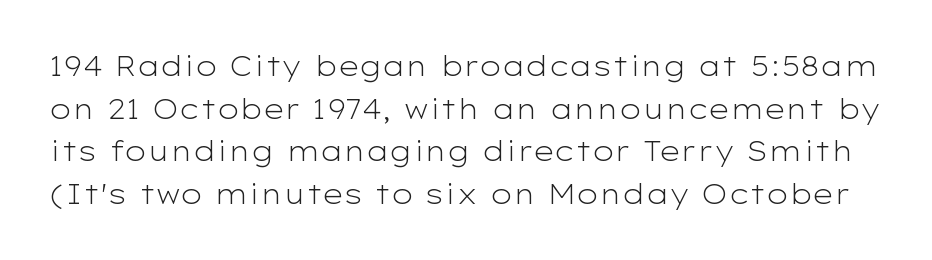
{"italic": "no", "bold": "no", "underline": "no", "line_spacing": "normal", "line_spacing_ratio": 1.58, "letter_spacing": "normal", "letter_spacing_em": 0.0, "glyph_px": 27}
